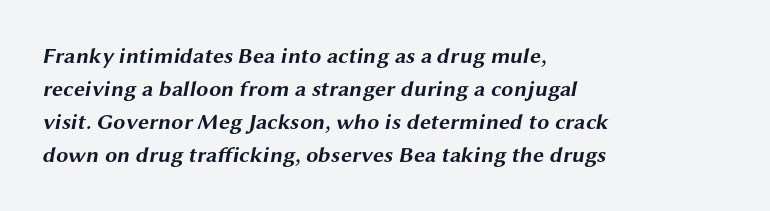
{"bold": "yes", "underline": "no", "align": "left", "line_spacing": "normal", "line_spacing_ratio": 1.5, "letter_spacing": "normal", "letter_spacing_em": 0.0, "glyph_px": 22}
